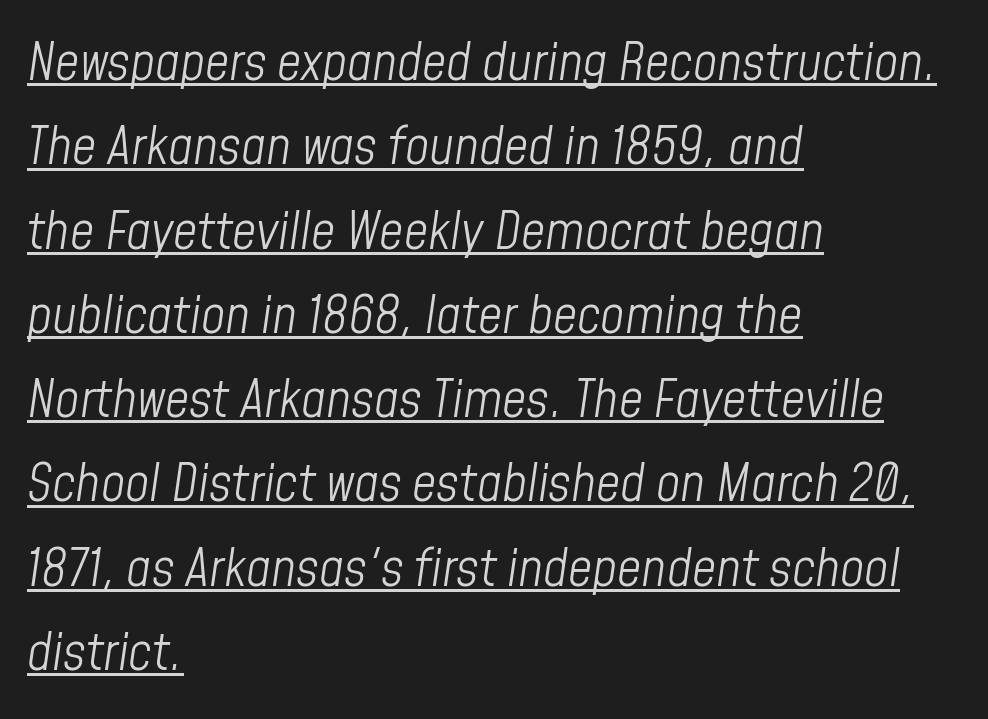
Q: Is the text bold? A: No.
Q: Is the text italic (slanted)? A: Yes, it leans right by about 8 degrees.
Q: Is the text underlined? A: Yes.
Q: How is the paragraph aligned? A: Left-aligned.
Q: Is the spacing between letters normal or unusually wide? A: Normal.
Q: Is the spacing between lines tight, normal or loose? A: Normal.
Q: Width (condensed, normal, or wide)? A: Condensed.
Q: Stroke contrast? A: Low.
Q: x-height? A: Medium.
Q: Monospaced? A: No.
